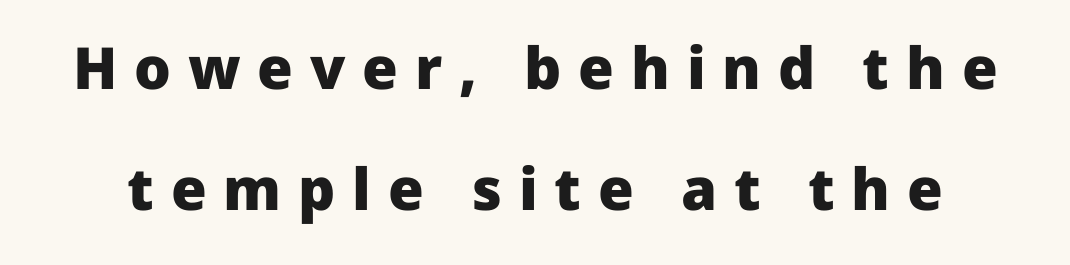
Upright lettering throughout. This block would shrink considerably if given ordinary leading; it's expanded now. Spacing between characters has been opened up far beyond the box default. Emphasis by weight is at full strength: bold. Unmarked baselines from the first word to the last. You could not count columns in this text — the font is proportionally spaced.
